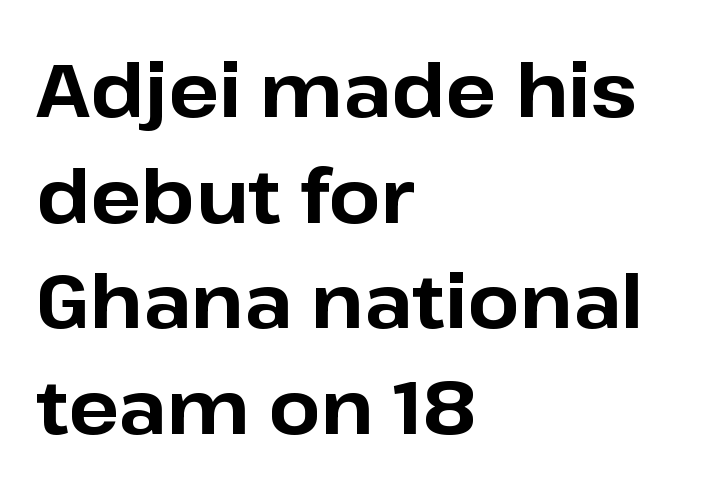
{"serif": "no", "italic": "no", "bold": "yes", "weight": "bold", "width": "normal", "stroke_contrast": "low", "x_height": "medium", "monospaced": "no", "underline": "no", "align": "left", "line_spacing": "normal", "line_spacing_ratio": 1.41, "letter_spacing": "normal", "letter_spacing_em": 0.0, "glyph_px": 75}
